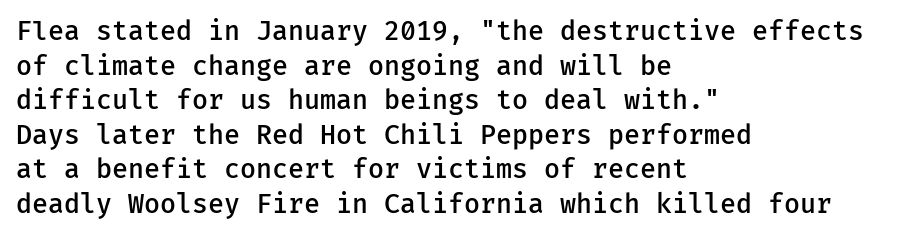
The glyphs have the mass of a demibold cut, below bold. Is the letter spacing exaggerated? No — it looks like the ordinary default. Which margin do the lines hug? The left one — the right edge is uneven. The rows are spaced the way most documents space them. Style check: upright. Has an underline been added? It has not.
